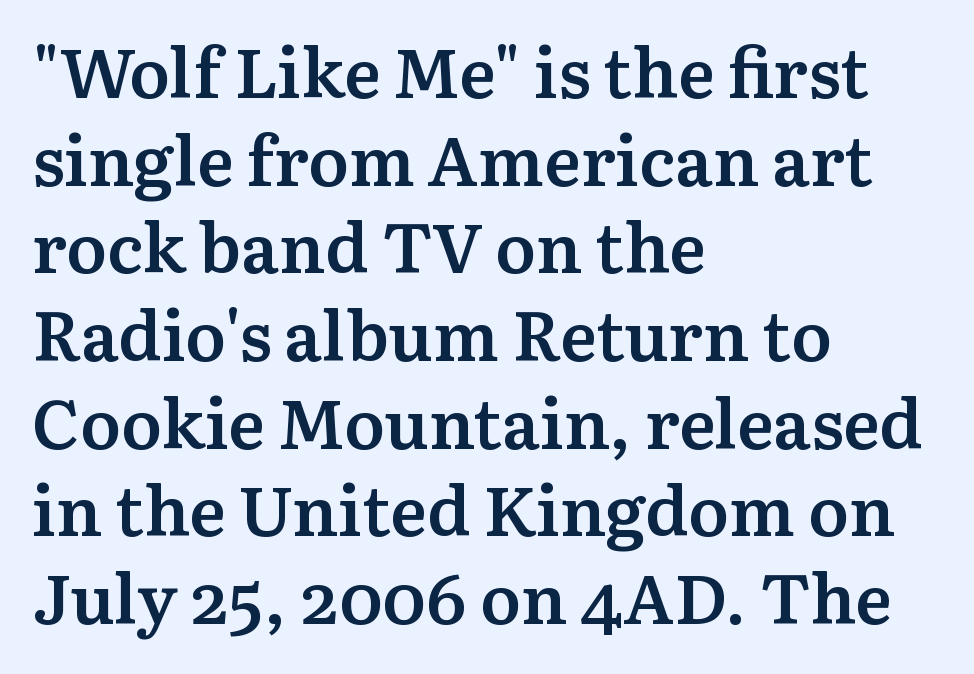
The image shows 69 px semibold serif type, upright; set left-aligned, normal line spacing (1.27x), normal letter spacing, not underlined; medium stroke contrast and a medium x-height.
